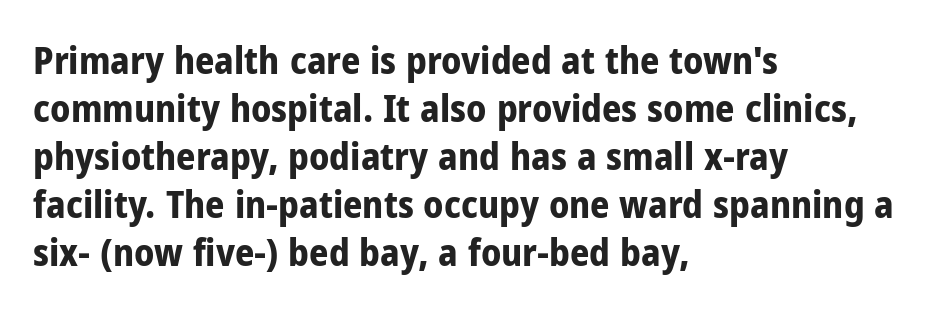
{"serif": "no", "italic": "no", "bold": "yes", "weight": "bold", "width": "condensed", "stroke_contrast": "low", "x_height": "medium", "monospaced": "no", "underline": "no", "align": "left", "line_spacing": "normal", "line_spacing_ratio": 1.26, "letter_spacing": "normal", "letter_spacing_em": 0.0, "glyph_px": 38}
